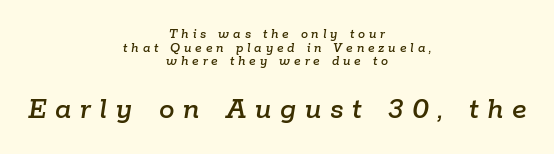
{"italic": "yes", "lean": "right", "slant_degrees": 9, "width": "normal", "stroke_contrast": "low", "x_height": "medium", "monospaced": "no", "underline": "no", "align": "center", "line_spacing": "tight", "line_spacing_ratio": 0.97, "letter_spacing": "wide", "letter_spacing_em": 0.28, "larger_block": "second", "size_ratio": 2.21, "glyph_px": 31}
